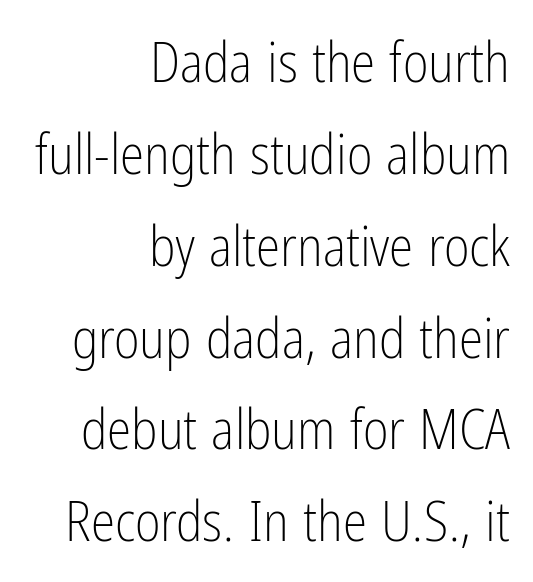
{"serif": "no", "italic": "no", "bold": "no", "weight": "light", "width": "condensed", "stroke_contrast": "low", "x_height": "medium", "monospaced": "no", "underline": "no", "align": "right", "line_spacing": "normal", "line_spacing_ratio": 1.67, "letter_spacing": "normal", "letter_spacing_em": 0.0, "glyph_px": 55}
